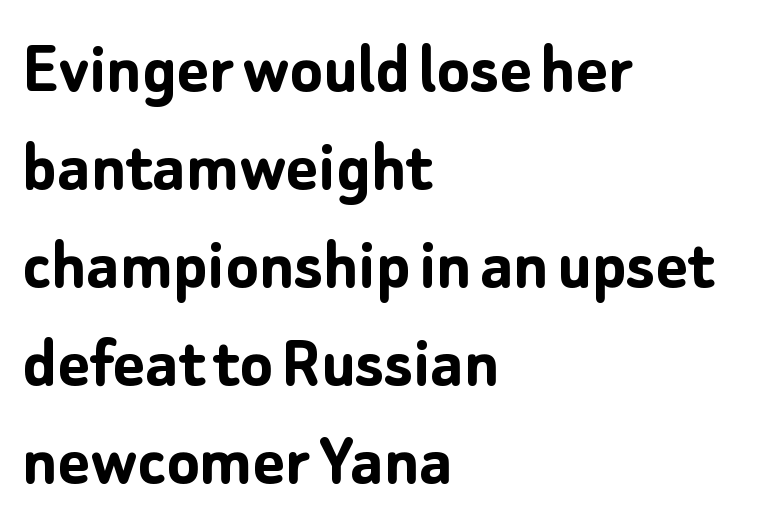
The image shows 76 px semibold sans-serif type, upright; set left-aligned, normal line spacing (1.29x), normal letter spacing, not underlined; low stroke contrast and a medium x-height.
